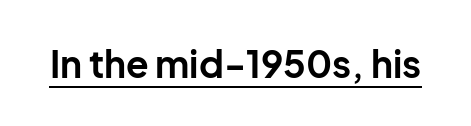
Between one letter and the next there's only the usual sliver of space. Proportional: the letters do not fall into vertical columns. This rendering employs a face without finishing strokes, i.e., a sans-serif. Decoration check: the copy is underlined. Caption: bold face, heavy strokes. Do the letters lean? They stand straight.
